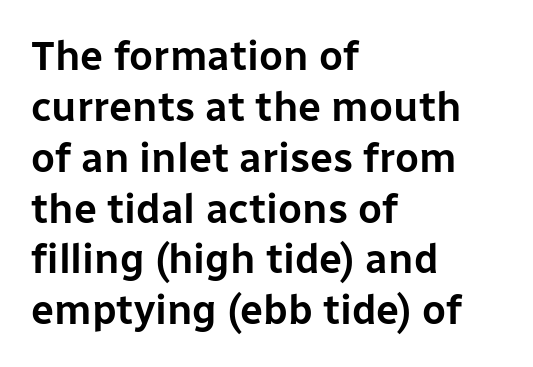
Q: Is the text italic (slanted)? A: No, it is upright.
Q: Is the typeface a serif or a sans-serif typeface? A: Sans-serif.
Q: Is the text underlined? A: No.
Q: How is the paragraph aligned? A: Left-aligned.
Q: Is the spacing between letters normal or unusually wide? A: Normal.
Q: Width (condensed, normal, or wide)? A: Normal.
Q: Stroke contrast? A: Low.
Q: x-height? A: Medium.
Q: Monospaced? A: No.
